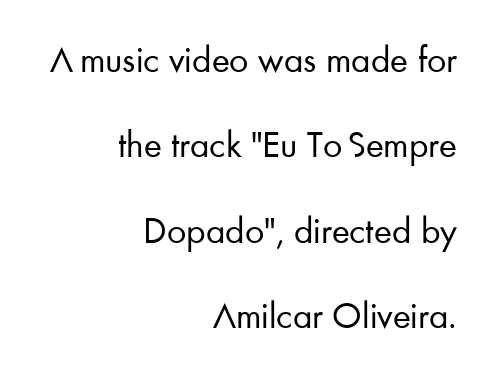
{"serif": "no", "italic": "no", "bold": "no", "weight": "regular", "width": "normal", "stroke_contrast": "low", "x_height": "small", "monospaced": "no", "underline": "no", "align": "right", "line_spacing": "loose", "line_spacing_ratio": 2.25, "letter_spacing": "normal", "letter_spacing_em": 0.0, "glyph_px": 38}
